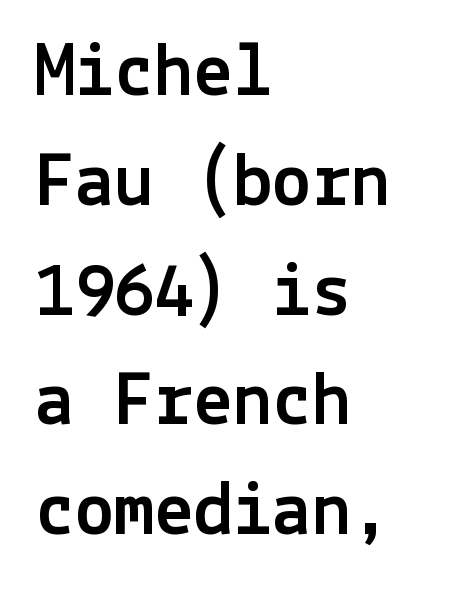
Q: Is the text italic (slanted)? A: No, it is upright.
Q: Is the typeface a serif or a sans-serif typeface? A: Sans-serif.
Q: Is the text underlined? A: No.
Q: How is the paragraph aligned? A: Left-aligned.
Q: Is the spacing between letters normal or unusually wide? A: Normal.
Q: Is the spacing between lines tight, normal or loose? A: Normal.
Q: Width (condensed, normal, or wide)? A: Normal.
Q: x-height? A: Medium.
